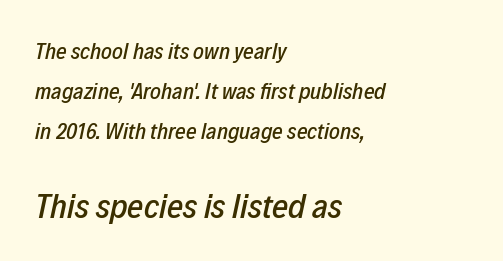
Any mark beneath the type? The region is blank. These lines are set flush left with a ragged right edge. Slant detected: the letters are inclined. A typesetter would call this proportional, since set widths differ per character.
